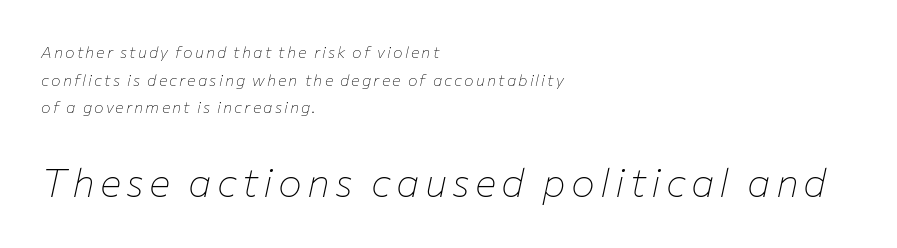
{"italic": "yes", "lean": "right", "slant_degrees": 12, "bold": "no", "weight": "thin", "width": "normal", "stroke_contrast": "low", "x_height": "medium", "monospaced": "no", "underline": "no", "align": "left", "line_spacing_ratio": 1.73, "larger_block": "second", "size_ratio": 2.5, "glyph_px": 40}
